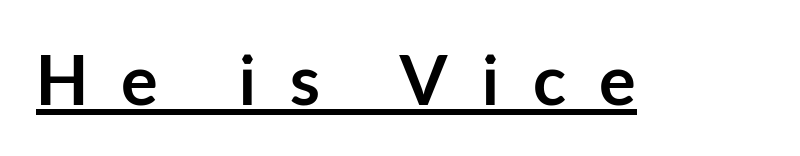
Quick note: underline on. The passage shown is typeset with a sans-serif family. Glyph-to-glyph distance is far greater than everyday printed text. This is the regular roman posture of the typeface. Students, this is bold: see how much ink each stroke carries.
